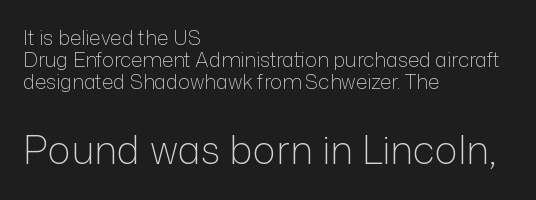
The image shows 39 px light sans-serif type, upright; set left-aligned, tight line spacing (1.11x), normal letter spacing, not underlined; the second (bottom) block is 1.95x larger; low stroke contrast and a medium x-height.
